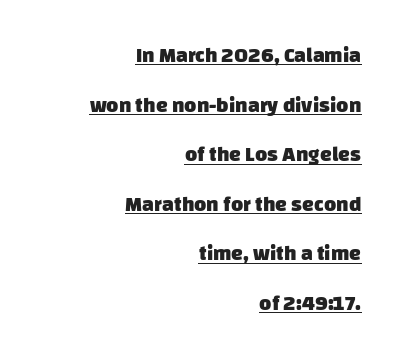
One-word summary of the alignment: right. You could call the tracking neutral — neither tight nor loose. Reading down the column, the eye jumps a long way to each next line. The string is rendered with underlining switched on.
